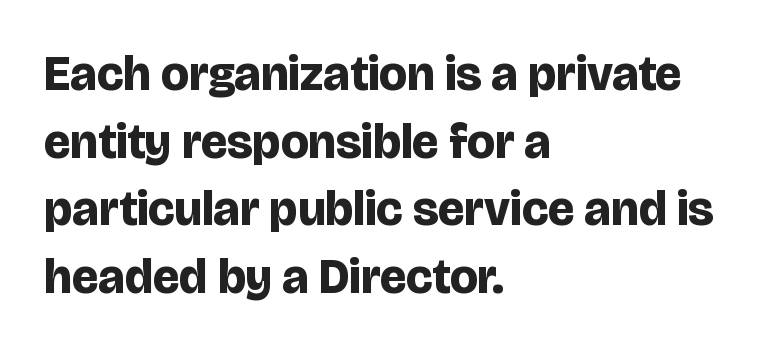
{"serif": "no", "italic": "no", "bold": "yes", "weight": "bold", "width": "normal", "stroke_contrast": "low", "x_height": "large", "monospaced": "no", "underline": "no", "align": "left", "line_spacing": "normal", "line_spacing_ratio": 1.38, "letter_spacing": "normal", "letter_spacing_em": 0.0, "glyph_px": 49}
